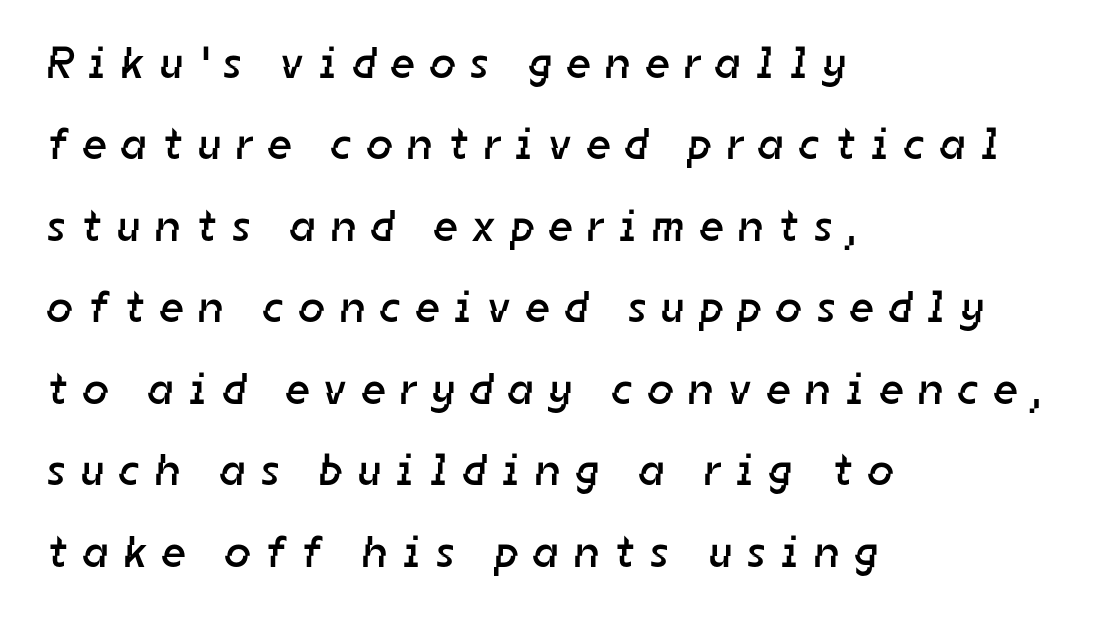
The image shows 45 px regular-weight sans-serif type; set left-aligned, line spacing 1.81x, unusually wide letter spacing (+0.35 em), not underlined; low stroke contrast and a medium x-height.
